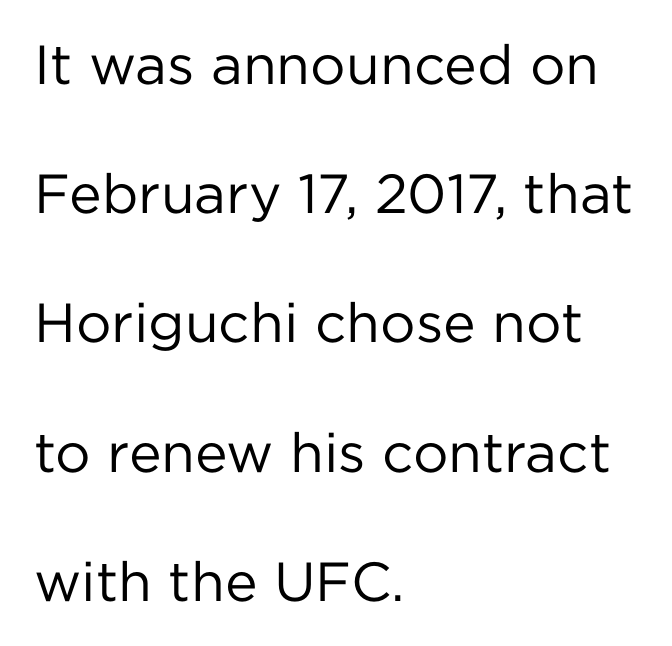
Q: Is the text bold? A: No.
Q: Is the text italic (slanted)? A: No, it is upright.
Q: Is the typeface a serif or a sans-serif typeface? A: Sans-serif.
Q: Is the text underlined? A: No.
Q: How is the paragraph aligned? A: Left-aligned.
Q: Is the spacing between letters normal or unusually wide? A: Normal.
Q: Is the spacing between lines tight, normal or loose? A: Loose.
Q: Width (condensed, normal, or wide)? A: Normal.
Q: Stroke contrast? A: Low.
Q: x-height? A: Medium.
Q: Monospaced? A: No.
